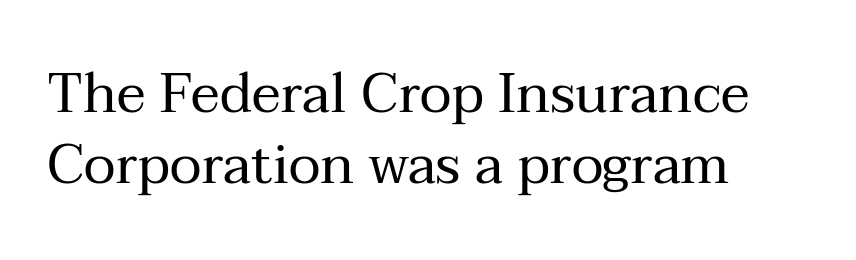
Q: Is the text bold? A: No.
Q: Is the text italic (slanted)? A: No, it is upright.
Q: Is the typeface a serif or a sans-serif typeface? A: Serif.
Q: Is the text underlined? A: No.
Q: How is the paragraph aligned? A: Left-aligned.
Q: Is the spacing between letters normal or unusually wide? A: Normal.
Q: Is the spacing between lines tight, normal or loose? A: Normal.
Q: Width (condensed, normal, or wide)? A: Normal.
Q: Stroke contrast? A: Medium.
Q: x-height? A: Medium.
Q: Monospaced? A: No.
